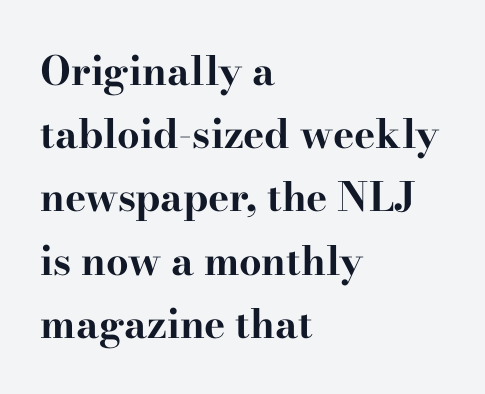
Q: Is the text bold? A: Yes.
Q: Is the text italic (slanted)? A: No, it is upright.
Q: Is the typeface a serif or a sans-serif typeface? A: Serif.
Q: Is the text underlined? A: No.
Q: How is the paragraph aligned? A: Left-aligned.
Q: Is the spacing between letters normal or unusually wide? A: Normal.
Q: Is the spacing between lines tight, normal or loose? A: Normal.
Q: Width (condensed, normal, or wide)? A: Wide.
Q: Stroke contrast? A: High.
Q: x-height? A: Small.
Q: Monospaced? A: No.
